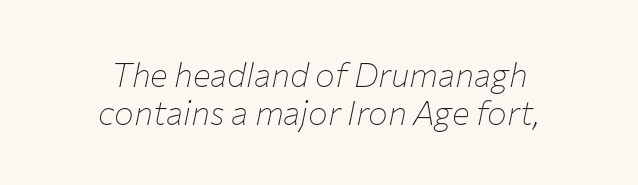
The image shows 33 px thin type, italic (leaning right); set centered, tight line spacing (1.15x), normal letter spacing, not underlined; low stroke contrast and a medium x-height.
